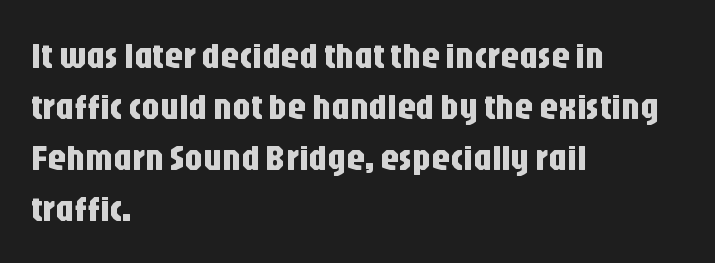
Q: Is the text italic (slanted)? A: No, it is upright.
Q: Is the typeface a serif or a sans-serif typeface? A: Sans-serif.
Q: Is the text underlined? A: No.
Q: How is the paragraph aligned? A: Left-aligned.
Q: Is the spacing between letters normal or unusually wide? A: Normal.
Q: Is the spacing between lines tight, normal or loose? A: Normal.
Q: Width (condensed, normal, or wide)? A: Condensed.
Q: Stroke contrast? A: Low.
Q: x-height? A: Large.
Q: Monospaced? A: No.
